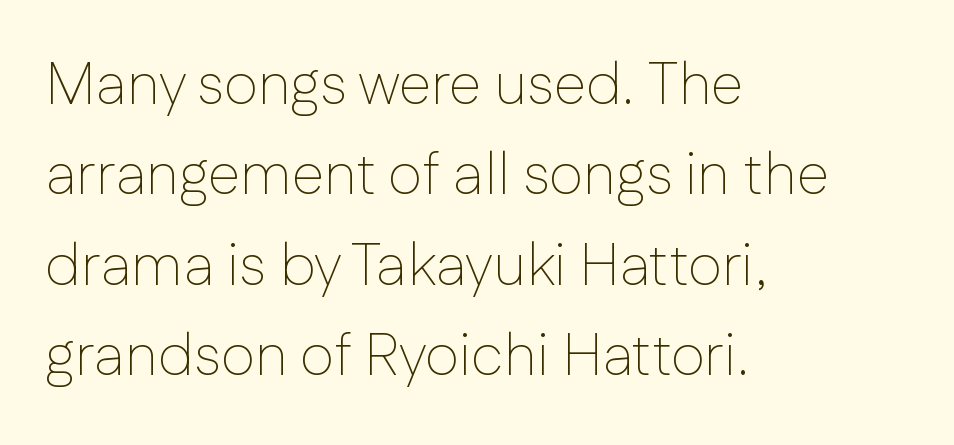
Q: Is the text bold? A: No.
Q: Is the text italic (slanted)? A: No, it is upright.
Q: Is the typeface a serif or a sans-serif typeface? A: Sans-serif.
Q: Is the text underlined? A: No.
Q: How is the paragraph aligned? A: Left-aligned.
Q: Is the spacing between letters normal or unusually wide? A: Normal.
Q: Is the spacing between lines tight, normal or loose? A: Normal.
Q: Width (condensed, normal, or wide)? A: Normal.
Q: Stroke contrast? A: Low.
Q: x-height? A: Medium.
Q: Monospaced? A: No.
